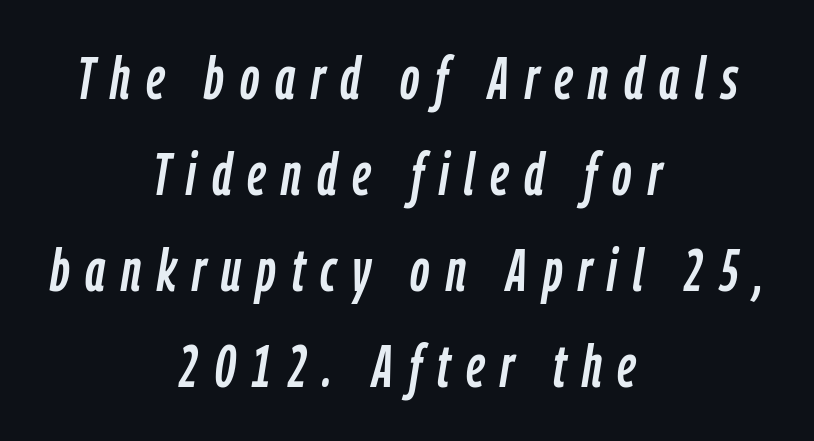
The space directly below the letters is spotless. This sample has the flowing, uneven cadence of proportional lettering. The specimen reads as italic at a glance. A typesetter would call this heavily tracked-out type. Horizontal alignment here is central, giving a formal, balanced look. A typesetter would call this leading conventional body-copy spacing.
